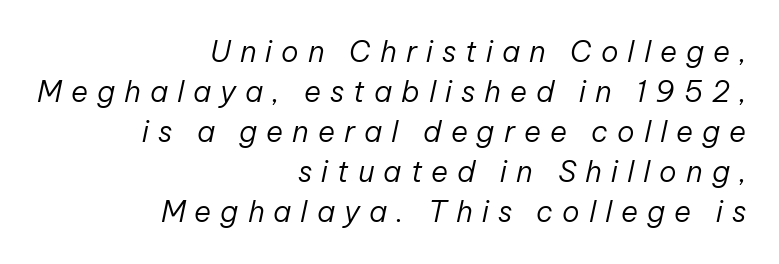
The image shows 29 px regular-weight type, italic (leaning right); set right-aligned, normal line spacing (1.38x), unusually wide letter spacing (+0.31 em), not underlined; low stroke contrast and a medium x-height.
